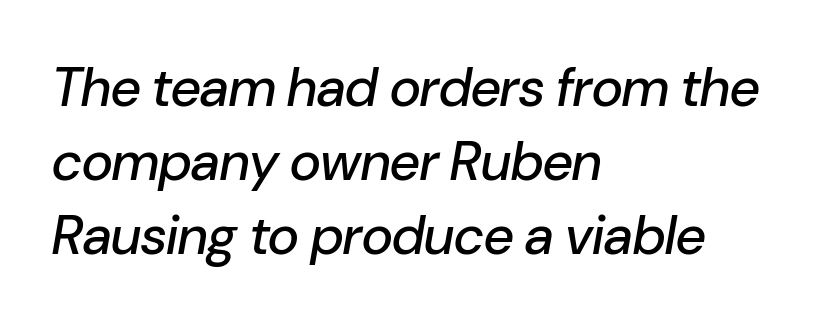
Leftover space on each line is placed entirely after the last word. You could not count columns in this text — the font is proportionally spaced. Yep, that's italic — everything's leaning. The space beneath each line is pristine and unruled. Leading: standard. Honestly, the letter spacing is just normal — you wouldn't notice it.
